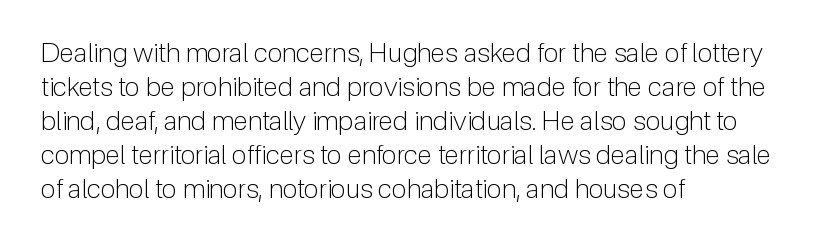
Vertically, the passage feels balanced, rows spaced as you'd expect. The strip under each line holds only bare page. Weight: in the light-to-regular range. Glyph-to-glyph distance matches everyday printed text.
